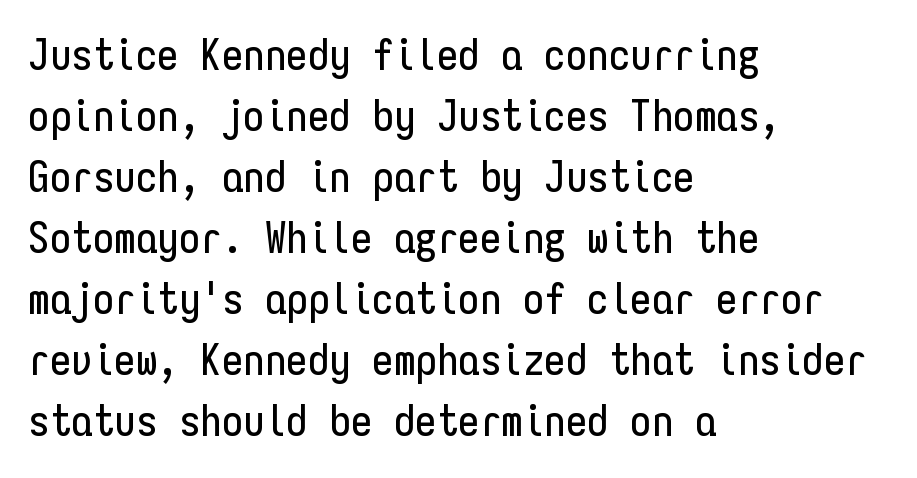
{"serif": "no", "italic": "no", "width": "condensed", "stroke_contrast": "low", "x_height": "medium", "monospaced": "yes", "underline": "no", "align": "left", "line_spacing": "normal", "line_spacing_ratio": 1.42, "letter_spacing": "normal", "letter_spacing_em": 0.0, "glyph_px": 43}
